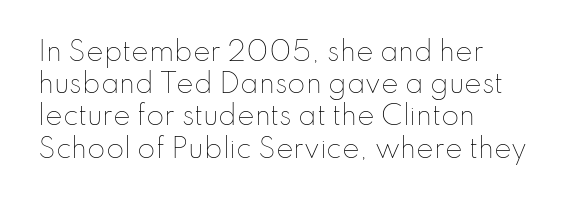
No letter is thick-stroked: the sample isn't bold. The lettering stays uniformly vertical, giving the passage a roman look. This sample uses plain, unmodified letter spacing. These lines stack with their left ends in a neat column. The gap between lines stays unmarked.
